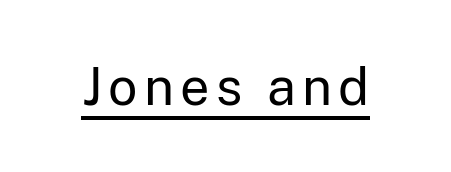
Examine the stroke ends and you'll find no serifs. Stroke mass is kept to a normal reading level or below. The axis of the letterforms is exactly vertical. Here the designer chose a conventional face with non-uniform glyph widths. The typesetter has applied underlining to the passage shown.
